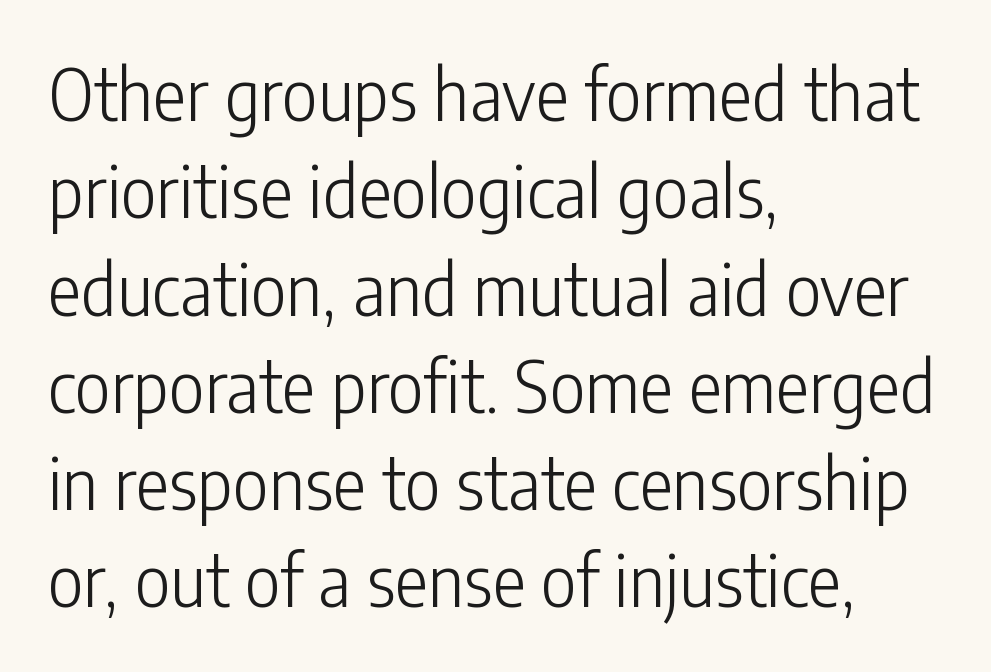
Q: Is the text bold? A: No.
Q: Is the text italic (slanted)? A: No, it is upright.
Q: Is the typeface a serif or a sans-serif typeface? A: Sans-serif.
Q: Is the text underlined? A: No.
Q: How is the paragraph aligned? A: Left-aligned.
Q: Is the spacing between letters normal or unusually wide? A: Normal.
Q: Is the spacing between lines tight, normal or loose? A: Normal.
Q: Width (condensed, normal, or wide)? A: Condensed.
Q: Stroke contrast? A: Low.
Q: x-height? A: Medium.
Q: Monospaced? A: No.
